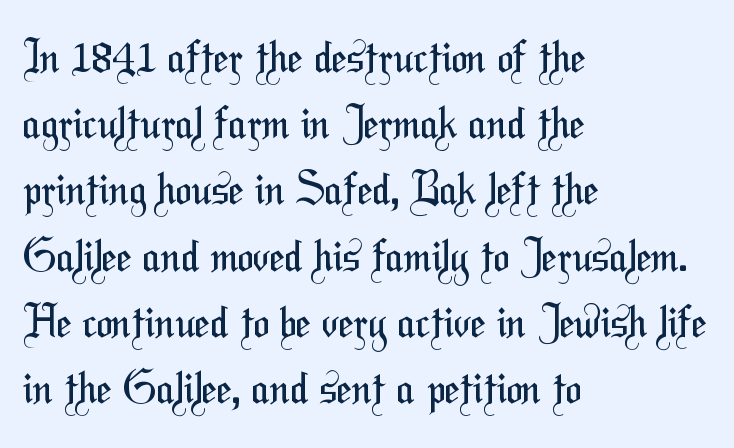
Q: Is the text bold? A: No.
Q: Is the typeface a serif or a sans-serif typeface? A: Sans-serif.
Q: Is the text underlined? A: No.
Q: How is the paragraph aligned? A: Left-aligned.
Q: Is the spacing between letters normal or unusually wide? A: Normal.
Q: Is the spacing between lines tight, normal or loose? A: Normal.
Q: Width (condensed, normal, or wide)? A: Condensed.
Q: Stroke contrast? A: Medium.
Q: x-height? A: Medium.
Q: Monospaced? A: No.
